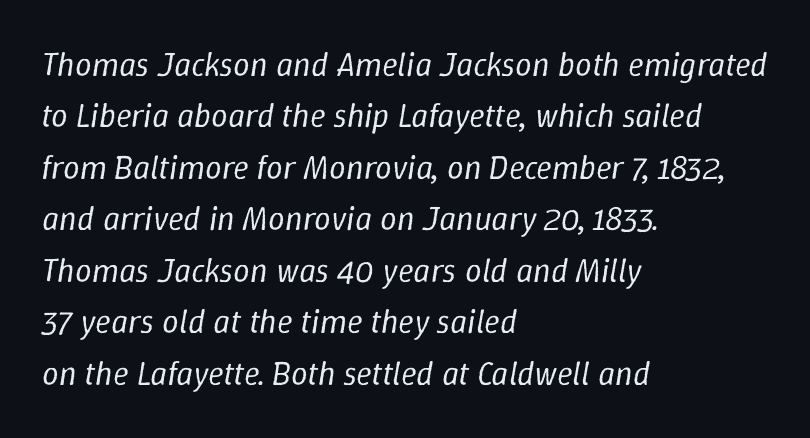
The image shows 33 px regular-weight type, italic (leaning right); set left-aligned, normal line spacing (1.56x), normal letter spacing, not underlined; low stroke contrast and a medium x-height.
